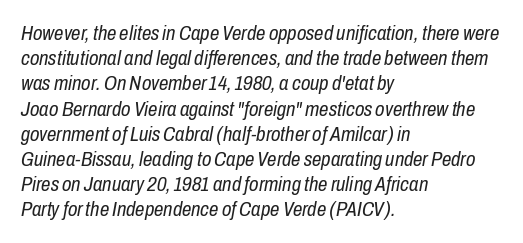
{"italic": "yes", "lean": "right", "slant_degrees": 10, "bold": "no", "underline": "no", "align": "left", "line_spacing_ratio": 1.2, "letter_spacing": "normal", "letter_spacing_em": 0.0, "glyph_px": 21}
